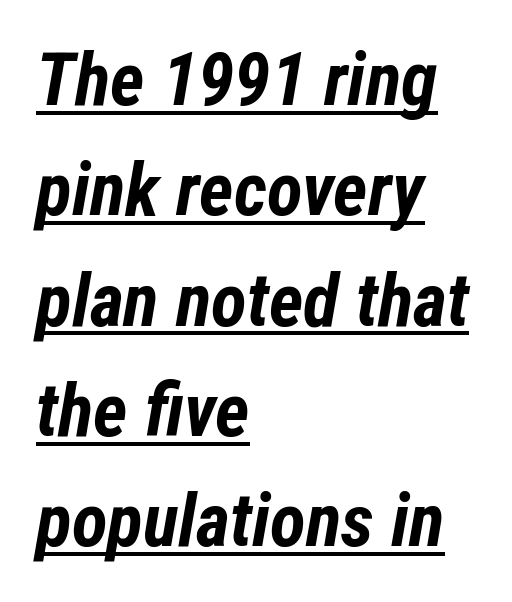
Q: Is the text bold? A: Yes.
Q: Is the text italic (slanted)? A: Yes, it leans right by about 12 degrees.
Q: Is the text underlined? A: Yes.
Q: How is the paragraph aligned? A: Left-aligned.
Q: Is the spacing between letters normal or unusually wide? A: Normal.
Q: Is the spacing between lines tight, normal or loose? A: Normal.
Q: Width (condensed, normal, or wide)? A: Condensed.
Q: Stroke contrast? A: Low.
Q: x-height? A: Medium.
Q: Monospaced? A: No.
